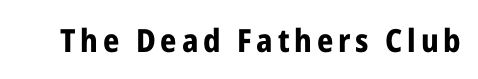
{"serif": "no", "italic": "no", "bold": "yes", "weight": "bold", "width": "condensed", "stroke_contrast": "low", "x_height": "medium", "monospaced": "no", "underline": "no", "glyph_px": 32}
